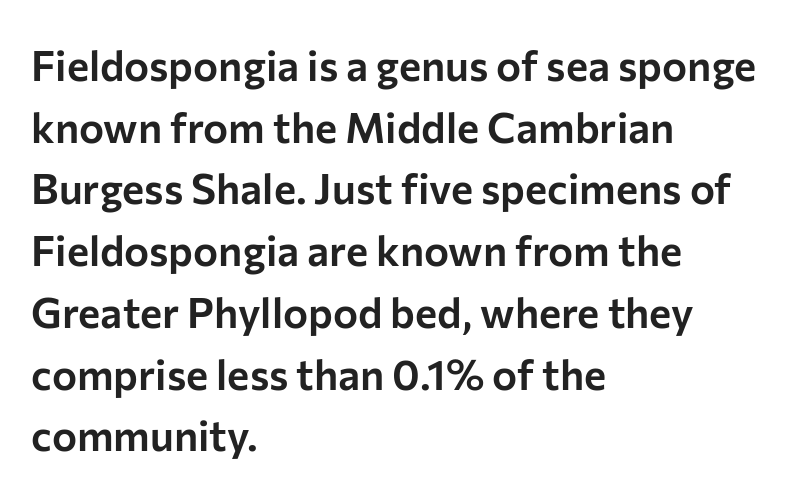
Q: Is the text italic (slanted)? A: No, it is upright.
Q: Is the typeface a serif or a sans-serif typeface? A: Sans-serif.
Q: Is the text underlined? A: No.
Q: How is the paragraph aligned? A: Left-aligned.
Q: Is the spacing between letters normal or unusually wide? A: Normal.
Q: Is the spacing between lines tight, normal or loose? A: Normal.
Q: Width (condensed, normal, or wide)? A: Normal.
Q: Stroke contrast? A: Low.
Q: x-height? A: Medium.
Q: Monospaced? A: No.
